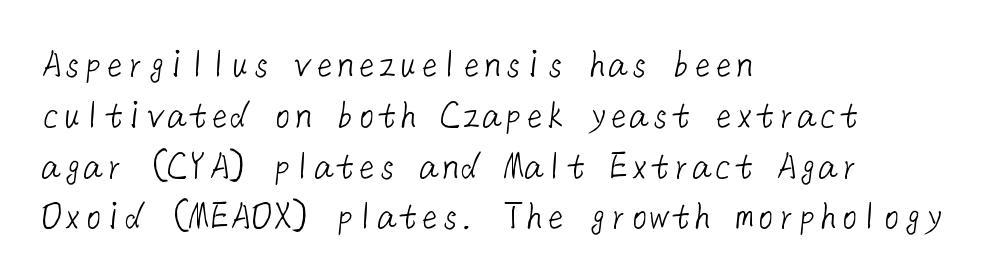
Q: Is the text bold? A: No.
Q: Is the typeface a serif or a sans-serif typeface? A: Sans-serif.
Q: Is the text underlined? A: No.
Q: How is the paragraph aligned? A: Left-aligned.
Q: Is the spacing between letters normal or unusually wide? A: Normal.
Q: Width (condensed, normal, or wide)? A: Normal.
Q: Stroke contrast? A: Low.
Q: x-height? A: Medium.
